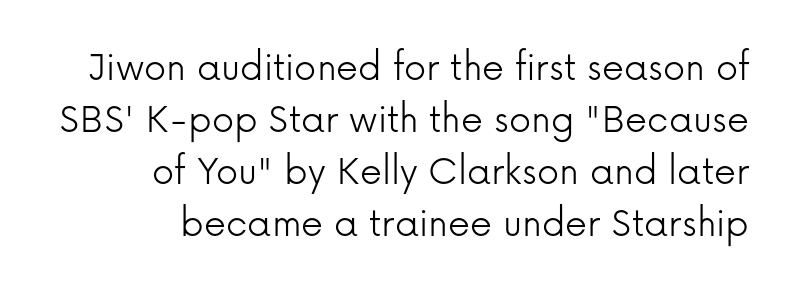
The image shows 44 px light sans-serif type, upright; set right-aligned, line spacing 1.18x, normal letter spacing, not underlined; low stroke contrast and a medium x-height.
